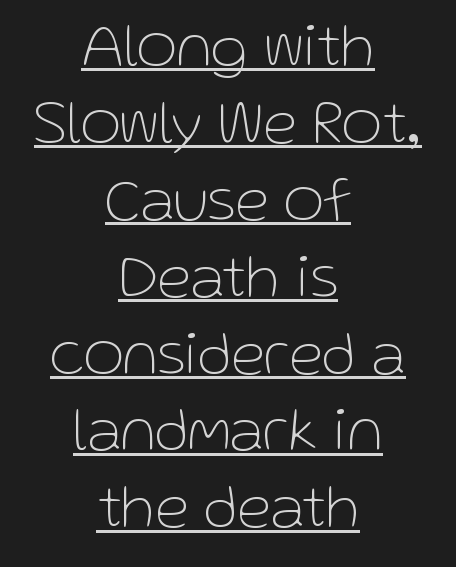
Q: Is the text bold? A: No.
Q: Is the text italic (slanted)? A: No, it is upright.
Q: Is the typeface a serif or a sans-serif typeface? A: Sans-serif.
Q: Is the text underlined? A: Yes.
Q: How is the paragraph aligned? A: Centered.
Q: Is the spacing between letters normal or unusually wide? A: Normal.
Q: Width (condensed, normal, or wide)? A: Normal.
Q: Stroke contrast? A: Low.
Q: x-height? A: Medium.
Q: Monospaced? A: No.
